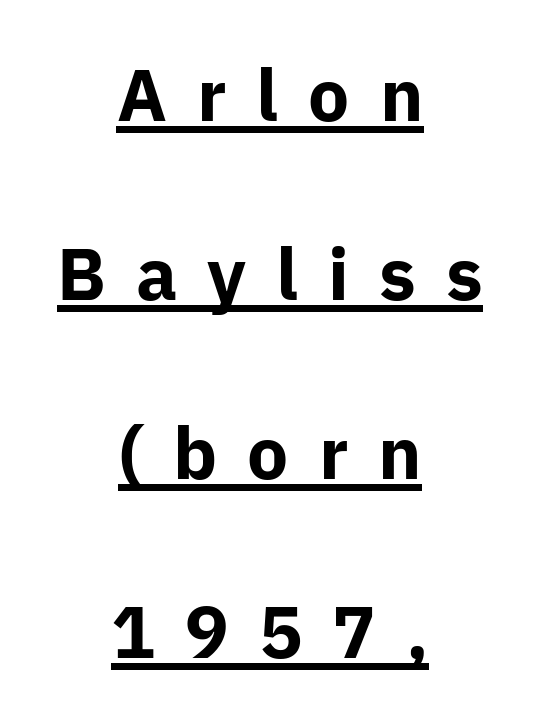
{"serif": "no", "italic": "no", "bold": "yes", "weight": "bold", "width": "normal", "stroke_contrast": "low", "x_height": "medium", "monospaced": "no", "underline": "yes", "align": "center", "line_spacing": "loose", "line_spacing_ratio": 2.45, "letter_spacing": "wide", "letter_spacing_em": 0.41, "glyph_px": 73}
